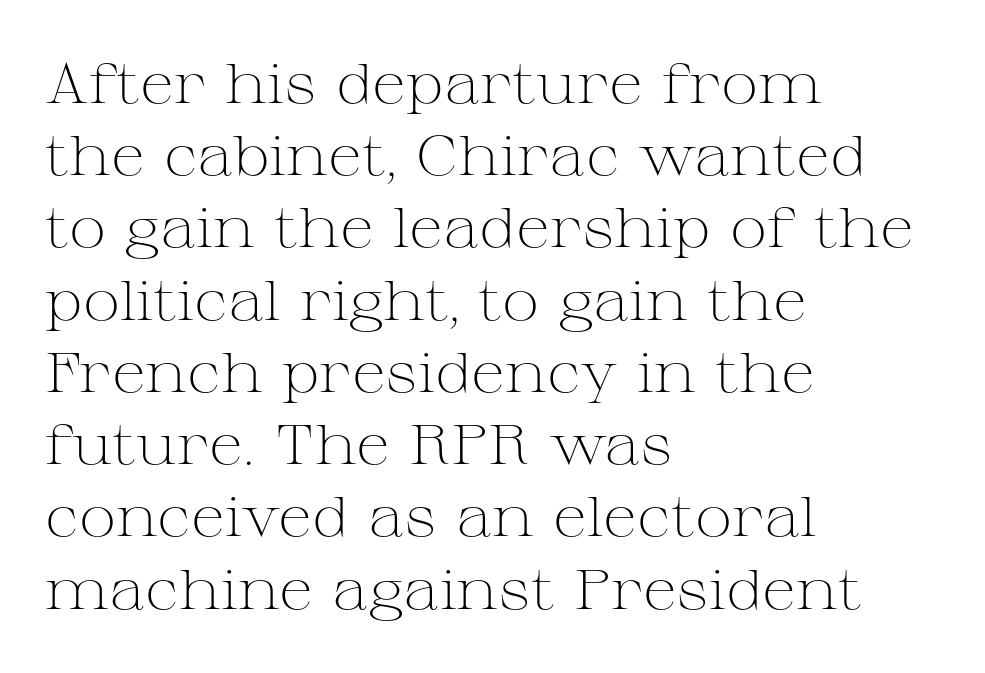
The image shows 56 px light, wide serif type, upright; set left-aligned, normal line spacing (1.29x), normal letter spacing, not underlined; medium stroke contrast and a medium x-height.
